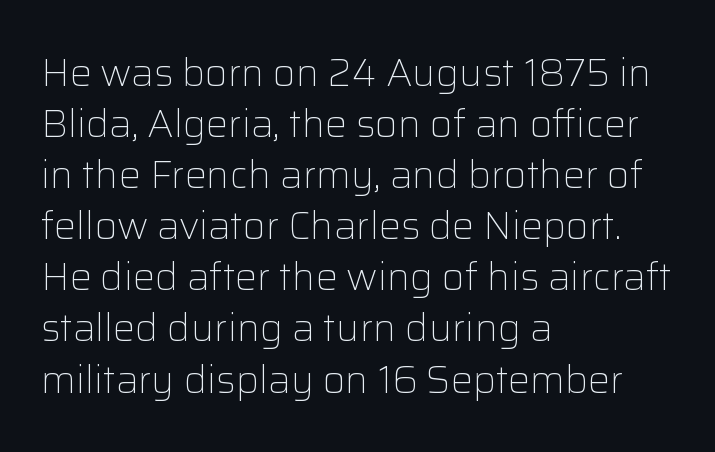
These glyphs show unthickened strokes, regular width or finer. The typesetter chose a ragged-right arrangement here. Here the designer chose a conventional face with non-uniform glyph widths. The space beneath each line is pristine and unruled.
